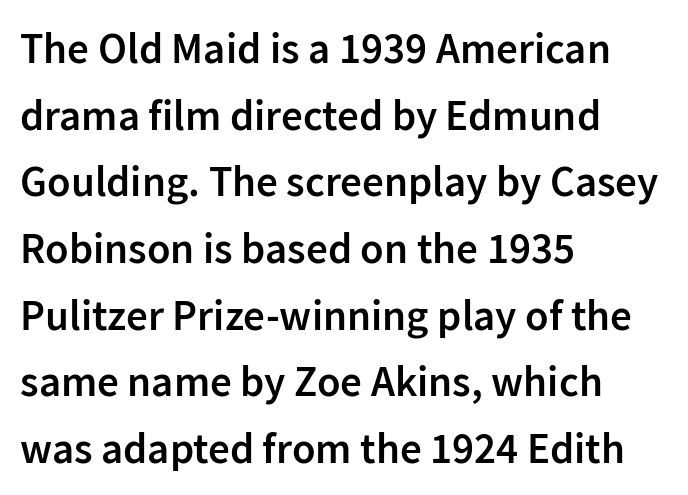
The image shows 43 px semibold sans-serif type, upright; set left-aligned, normal line spacing (1.55x), normal letter spacing, not underlined; low stroke contrast and a medium x-height.
